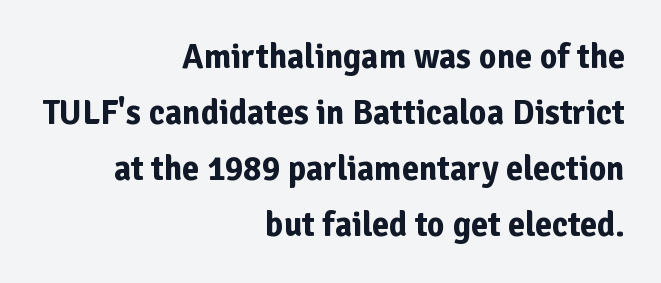
The image shows 34 px bold sans-serif type, upright; set right-aligned, normal line spacing (1.65x), normal letter spacing, not underlined; low stroke contrast and a medium x-height.
